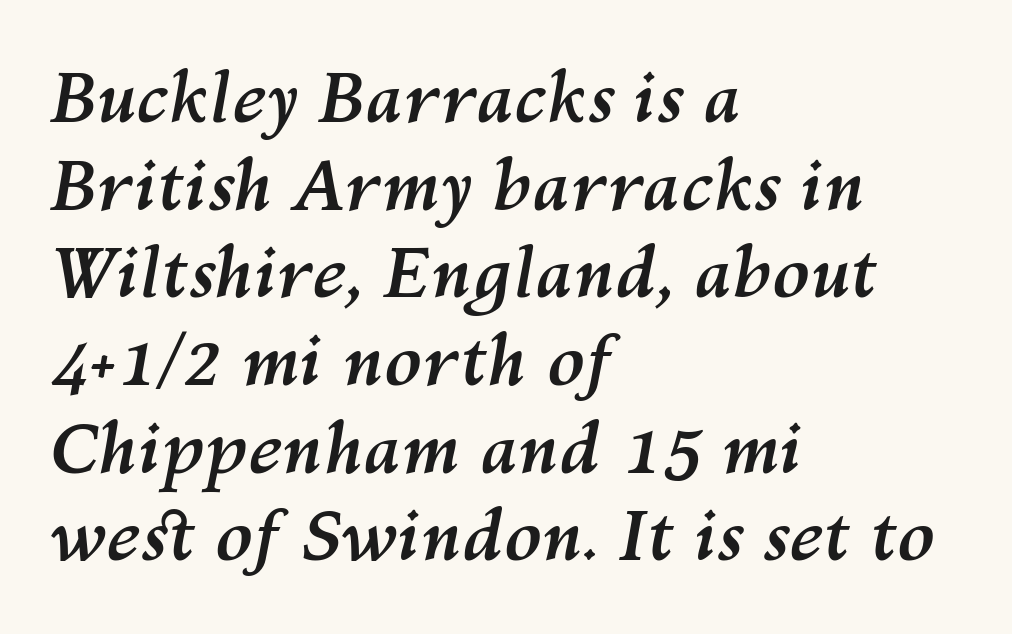
The characters look thick and weighty, a clear bold. Lines of text with bare space underneath. It's the slanting kind of type. Varying glyph widths throughout — classic text-font behaviour. Observe the ordinary spacing: letters are neighbours, not strangers. A typesetter would call this leading conventional body-copy spacing.
